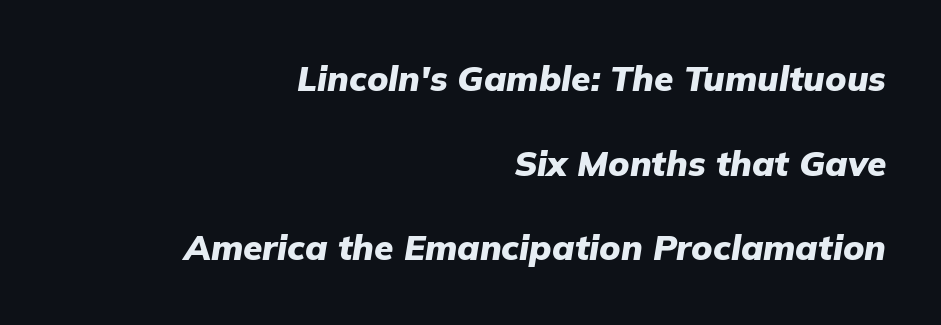
Strokes here are thick enough to call this a true bold. You could not count columns in this text — the font is proportionally spaced. Underline: absent. The letters are slanted; this is an italic face. Regarding leading, the lines here are spaced well apart. How are the letters spaced? Ordinarily, with no added tracking.
